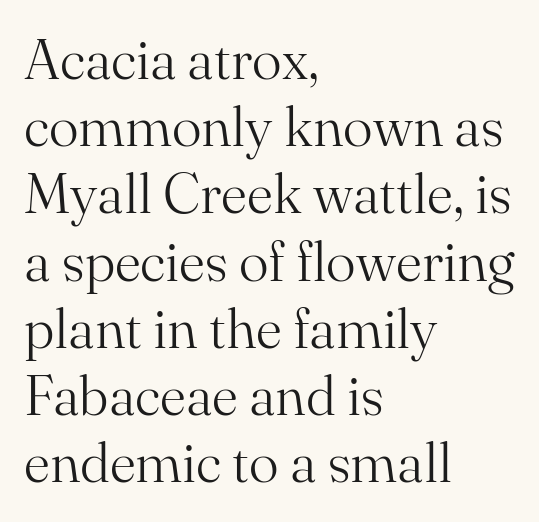
Q: Is the text bold? A: No.
Q: Is the text italic (slanted)? A: No, it is upright.
Q: Is the typeface a serif or a sans-serif typeface? A: Serif.
Q: Is the text underlined? A: No.
Q: How is the paragraph aligned? A: Left-aligned.
Q: Is the spacing between letters normal or unusually wide? A: Normal.
Q: Width (condensed, normal, or wide)? A: Normal.
Q: Stroke contrast? A: Medium.
Q: x-height? A: Small.
Q: Monospaced? A: No.
